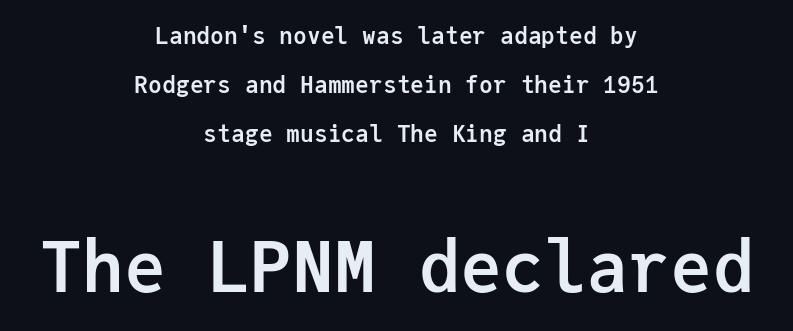
{"serif": "no", "italic": "no", "bold": "yes", "weight": "semibold", "width": "normal", "stroke_contrast": "low", "x_height": "medium", "monospaced": "yes", "underline": "no", "align": "center", "line_spacing": "loose", "line_spacing_ratio": 2.13, "letter_spacing": "normal", "letter_spacing_em": 0.0, "larger_block": "second", "size_ratio": 3.04, "glyph_px": 70}
